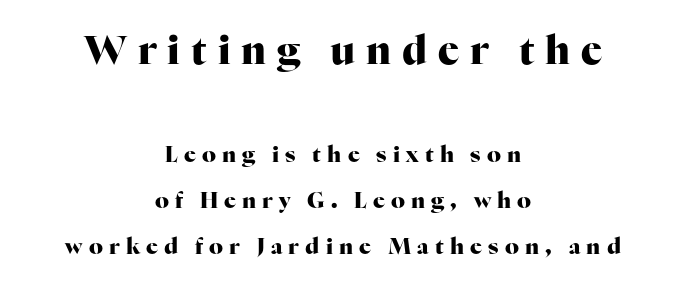
{"serif": "yes", "italic": "no", "bold": "yes", "weight": "heavy", "width": "normal", "stroke_contrast": "high", "x_height": "medium", "monospaced": "no", "underline": "no", "align": "center", "line_spacing": "loose", "line_spacing_ratio": 2.08, "letter_spacing": "wide", "letter_spacing_em": 0.28, "larger_block": "first", "size_ratio": 1.77, "glyph_px": 39}
